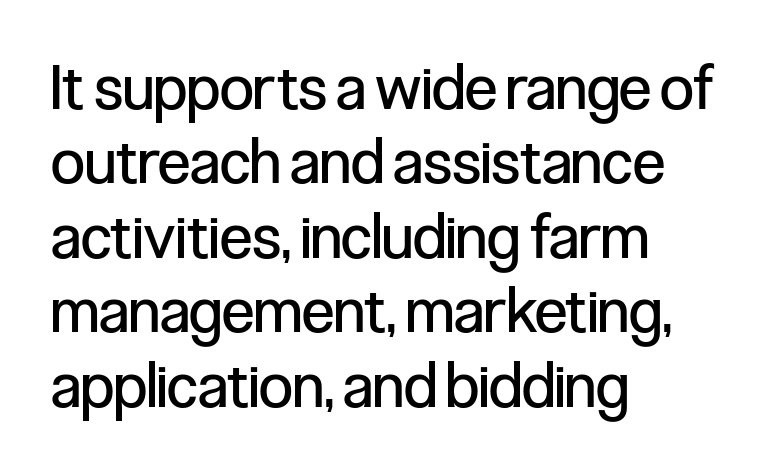
{"serif": "no", "italic": "no", "bold": "no", "weight": "regular", "width": "condensed", "stroke_contrast": "low", "x_height": "medium", "monospaced": "no", "underline": "no", "align": "left", "line_spacing_ratio": 1.22, "letter_spacing": "normal", "letter_spacing_em": 0.0, "glyph_px": 61}
